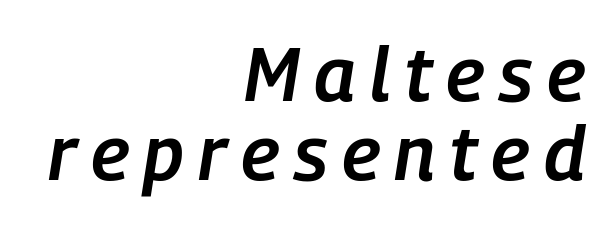
{"italic": "yes", "lean": "right", "slant_degrees": 9, "bold": "semi", "weight": "semibold", "width": "condensed", "stroke_contrast": "low", "x_height": "medium", "monospaced": "no", "underline": "no", "align": "right", "line_spacing": "tight", "line_spacing_ratio": 1.04, "glyph_px": 76}
